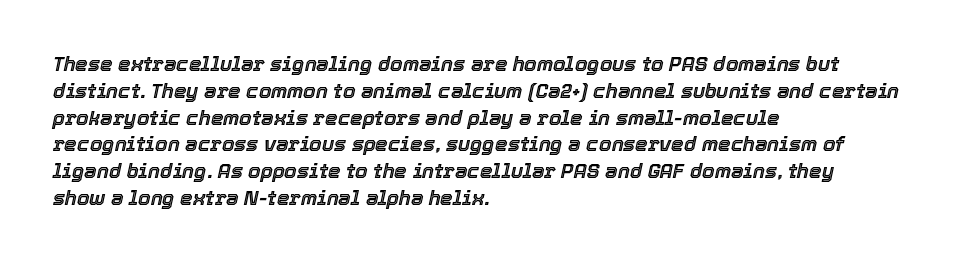
Q: Is the text italic (slanted)? A: Yes, it leans right by about 12 degrees.
Q: Is the text underlined? A: No.
Q: How is the paragraph aligned? A: Left-aligned.
Q: Is the spacing between letters normal or unusually wide? A: Normal.
Q: Is the spacing between lines tight, normal or loose? A: Normal.
